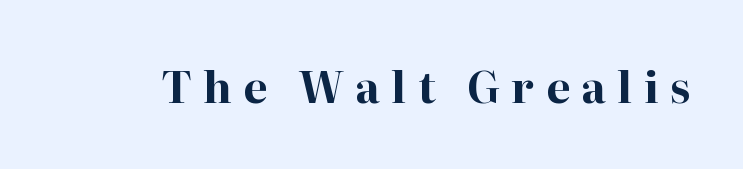
The face used here has the dense, thick strokes of a bold. Looks like regular typesetting: each glyph gets only the width it needs. The gaps between neighbouring characters are conspicuously large. This rendering employs a face with finishing strokes, i.e., a serif.
